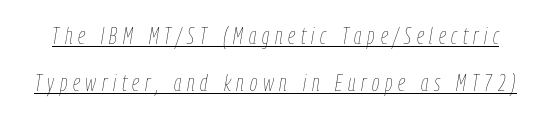
{"italic": "yes", "lean": "right", "slant_degrees": 9, "bold": "no", "underline": "yes", "line_spacing": "loose", "line_spacing_ratio": 1.94, "letter_spacing": "wide", "letter_spacing_em": 0.24, "glyph_px": 24}
